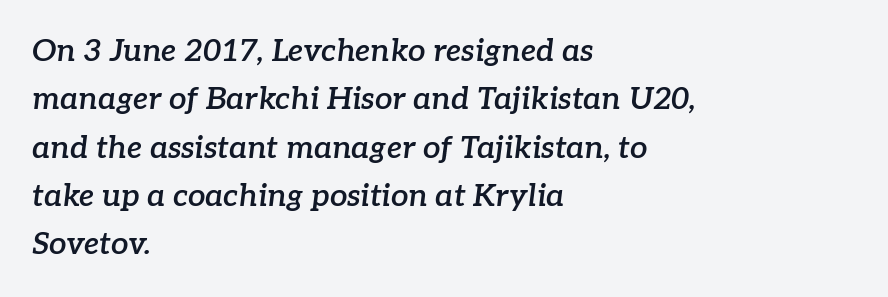
{"serif": "yes", "italic": "yes", "lean": "right", "slant_degrees": 7, "bold": "semi", "weight": "semibold", "width": "normal", "stroke_contrast": "low", "x_height": "medium", "monospaced": "no", "underline": "no", "align": "left", "line_spacing": "normal", "line_spacing_ratio": 1.56, "letter_spacing": "normal", "letter_spacing_em": 0.0, "glyph_px": 31}
